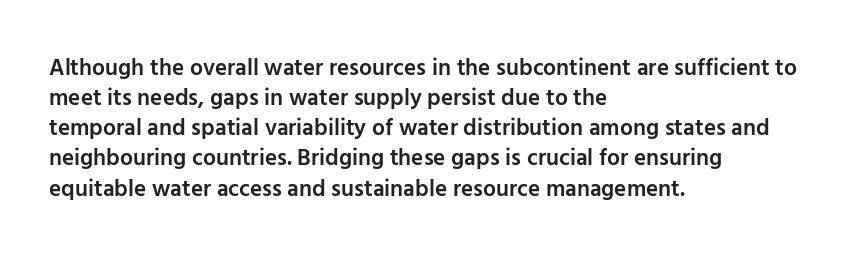
{"italic": "no", "bold": "semi", "underline": "no", "align": "left", "line_spacing": "normal", "line_spacing_ratio": 1.31, "letter_spacing": "normal", "letter_spacing_em": 0.0, "glyph_px": 23}
